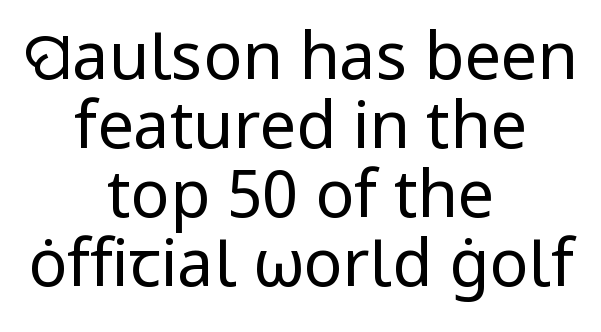
Q: Is the text bold? A: No.
Q: Is the text italic (slanted)? A: No, it is upright.
Q: Is the typeface a serif or a sans-serif typeface? A: Sans-serif.
Q: Is the text underlined? A: No.
Q: How is the paragraph aligned? A: Centered.
Q: Is the spacing between letters normal or unusually wide? A: Normal.
Q: Is the spacing between lines tight, normal or loose? A: Tight.
Q: Width (condensed, normal, or wide)? A: Normal.
Q: Stroke contrast? A: Low.
Q: x-height? A: Medium.
Q: Monospaced? A: No.
